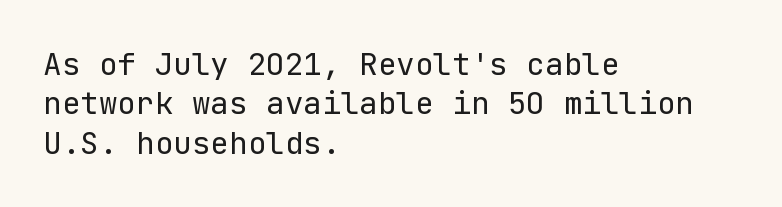
Default kerning and tracking; the words read as compact shapes. Classification — sans serif. Glance below the letters and you will spot only blank space. The paragraph shown leans on its left margin. The lines sit at an ordinary, default distance from one another.
